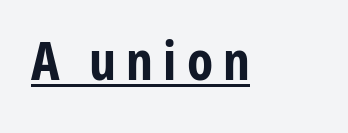
Nothing sits at the stroke ends, so this counts as sans-serif. Is there any slant? The stems are plumb. The face used here is proportionally spaced, like ordinary book or web type. Underlined type.
